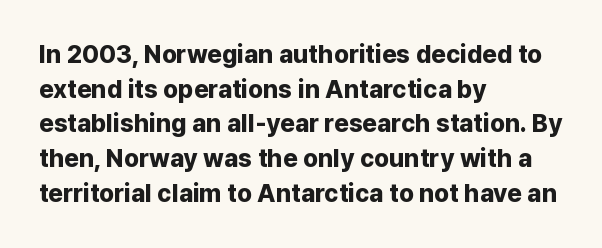
The type sits square on the baseline with zero lean. Summary of weight: heavy, a full bold. Rule under the text: the space is simply empty. Is the letter spacing exaggerated? No — it looks like the ordinary default.
